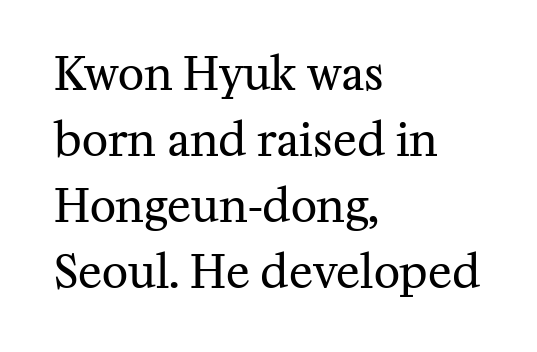
Little horizontal feet cap the strokes, marking this as serif type. Rule under the text: the space is simply empty. Is this a heavy cut? Hardly; it is regular or lighter. Looks like regular typesetting: each glyph gets only the width it needs.
